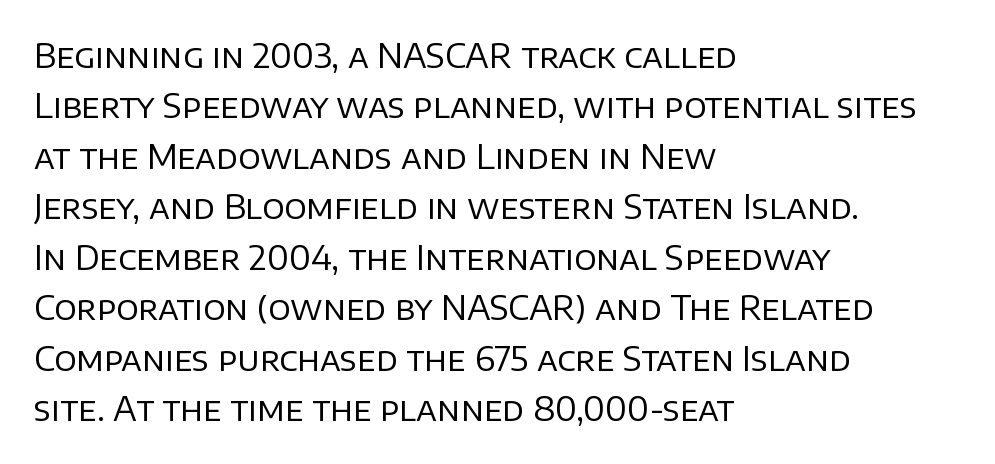
The space between consecutive lines is moderate. Each letter keeps its own natural width here, so spacing adapts to shape. The rendering keeps characters at their native spacing. Each letter's strokes conclude bluntly, with no projecting serifs. Short and long lines alike share a common starting point at left.
